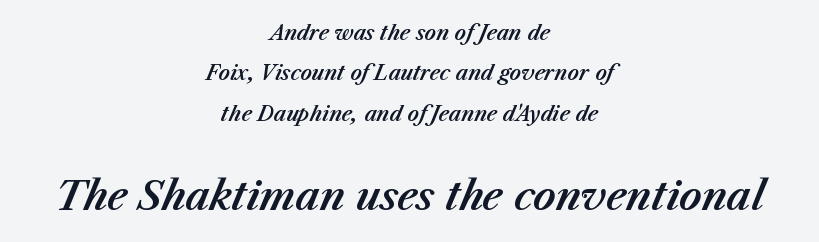
{"italic": "yes", "lean": "right", "slant_degrees": 23, "width": "normal", "stroke_contrast": "medium", "x_height": "medium", "monospaced": "no", "underline": "no", "align": "center", "line_spacing": "loose", "line_spacing_ratio": 2.02, "letter_spacing": "normal", "letter_spacing_em": 0.0, "larger_block": "second", "size_ratio": 1.95, "glyph_px": 39}
